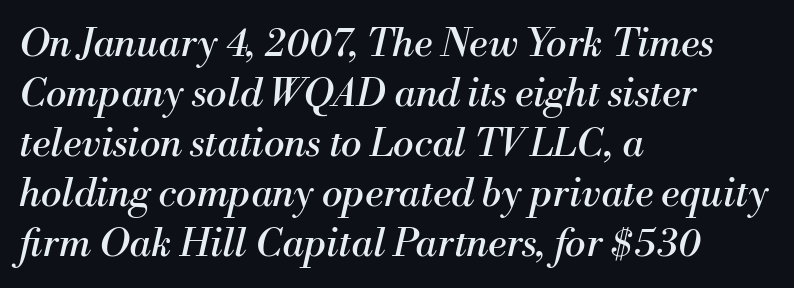
Q: Is the text bold? A: No.
Q: Is the text italic (slanted)? A: Yes, it leans right by about 13 degrees.
Q: Is the typeface a serif or a sans-serif typeface? A: Serif.
Q: Is the text underlined? A: No.
Q: How is the paragraph aligned? A: Left-aligned.
Q: Is the spacing between letters normal or unusually wide? A: Normal.
Q: Is the spacing between lines tight, normal or loose? A: Normal.
Q: Width (condensed, normal, or wide)? A: Normal.
Q: Stroke contrast? A: Medium.
Q: x-height? A: Small.
Q: Monospaced? A: No.
